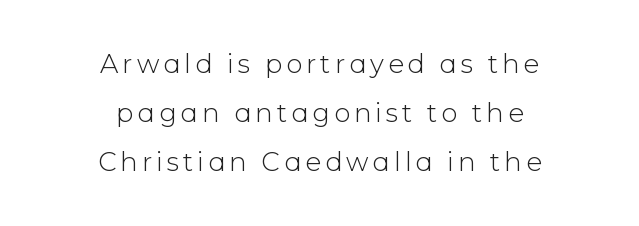
Vertical stems look standard width or narrower in stroke. The axis of the letterforms is exactly vertical. This sample is center-justified, so both line endings float freely. Check under the words: just untouched page.
